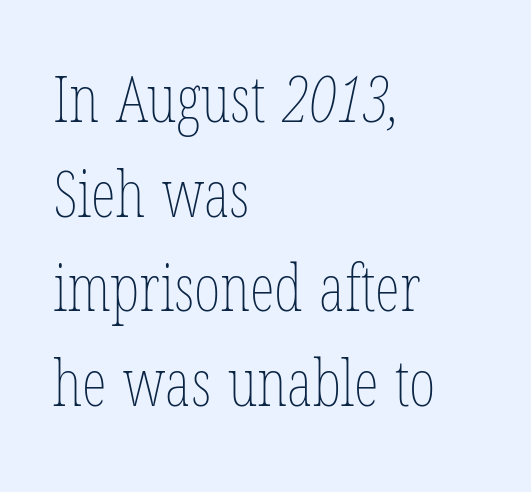
Each new line begins a customary step beneath the previous one. Weight: not bold — regular or lighter. Only glyphs here, with clear space below each row. Looks like regular typesetting: each glyph gets only the width it needs. Horizontal alignment here is leftward, the default for most running prose. These lines keep a tight, regular rhythm from letter to letter.
